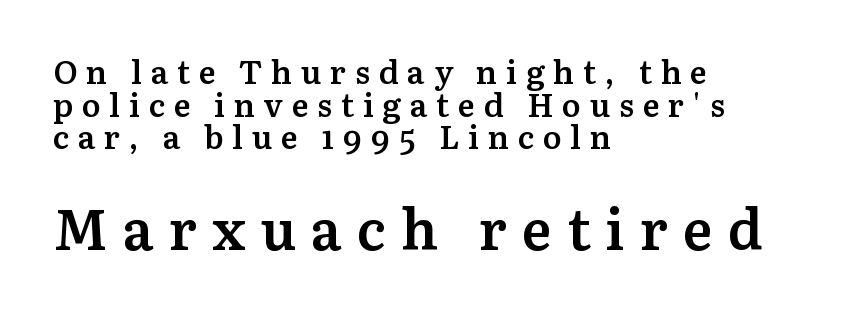
Q: Is the text bold? A: Semi-bold.
Q: Is the text italic (slanted)? A: No, it is upright.
Q: Is the typeface a serif or a sans-serif typeface? A: Serif.
Q: Is the text underlined? A: No.
Q: How is the paragraph aligned? A: Left-aligned.
Q: Is the spacing between letters normal or unusually wide? A: Unusually wide.
Q: Is the spacing between lines tight, normal or loose? A: Tight.
Q: Which block of text is set in a larger size, the first (top) or the second (bottom)? A: The second (bottom) one.
Q: Width (condensed, normal, or wide)? A: Normal.
Q: Stroke contrast? A: Medium.
Q: x-height? A: Medium.
Q: Monospaced? A: No.
